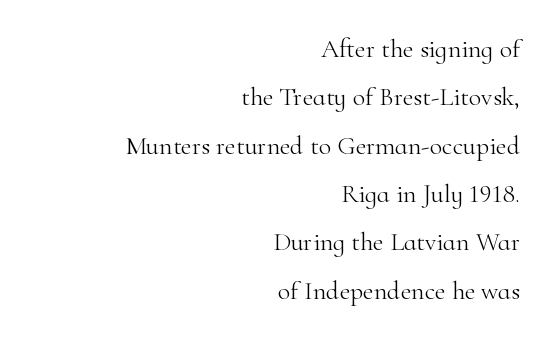
Descender tails drop into unmarked territory. The text block is weighted toward the right margin, trailing off unevenly leftward. This rendering leaves character spacing at its baseline value. The letterforms sit at book weight or below. Do the letters lean? They stand straight.
